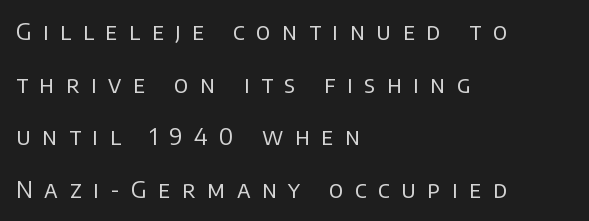
The image shows 23 px text type, upright; set left-aligned, loose line spacing (2.29x), unusually wide letter spacing (+0.5 em), not underlined.
